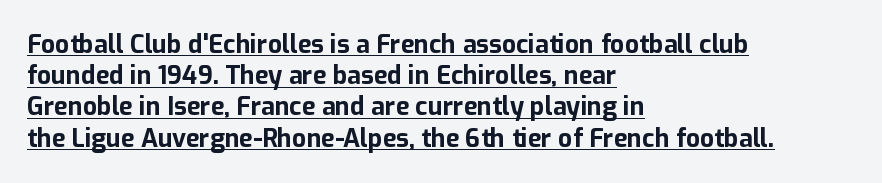
The image shows 25 px bold type, upright; set left-aligned, normal line spacing (1.25x), normal letter spacing, underlined.
